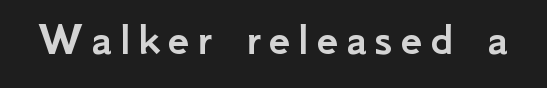
Type style note: lacks serifs. Honestly, there is no underline to notice here at all. Proportional: the letters do not fall into vertical columns. The letters stand straight up with perfectly vertical stems.
